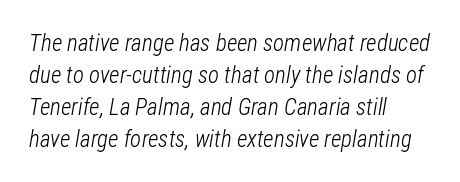
{"italic": "yes", "lean": "right", "slant_degrees": 12, "bold": "no", "underline": "no", "align": "left", "line_spacing": "normal", "line_spacing_ratio": 1.39, "letter_spacing": "normal", "letter_spacing_em": 0.0, "glyph_px": 23}
